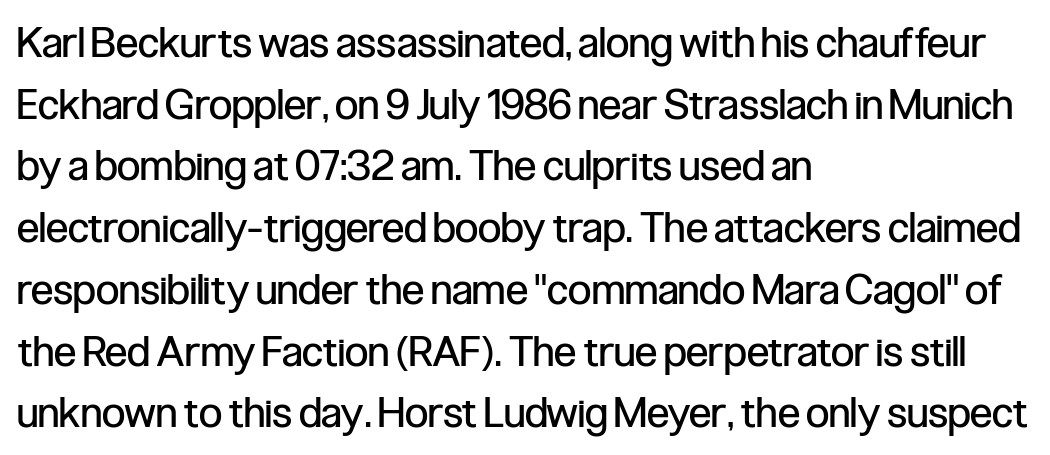
Q: Is the text bold? A: No.
Q: Is the text italic (slanted)? A: No, it is upright.
Q: Is the typeface a serif or a sans-serif typeface? A: Sans-serif.
Q: Is the text underlined? A: No.
Q: How is the paragraph aligned? A: Left-aligned.
Q: Is the spacing between letters normal or unusually wide? A: Normal.
Q: Is the spacing between lines tight, normal or loose? A: Normal.
Q: Width (condensed, normal, or wide)? A: Condensed.
Q: Stroke contrast? A: Low.
Q: x-height? A: Medium.
Q: Monospaced? A: No.
